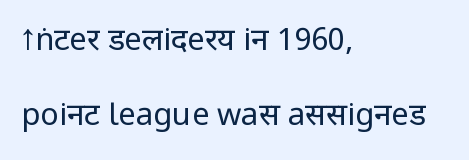
The image shows 31 px regular-weight, condensed sans-serif type, upright; set left-aligned, loose line spacing (2.42x), normal letter spacing, not underlined; low stroke contrast and a large x-height.
